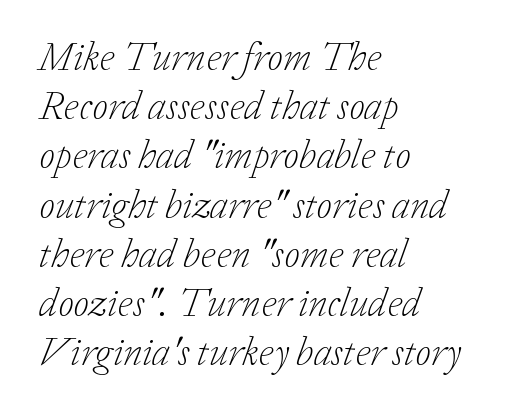
The image shows 40 px light serif type, italic (leaning right); set left-aligned, line spacing 1.23x, normal letter spacing, not underlined; low stroke contrast and a medium x-height.
